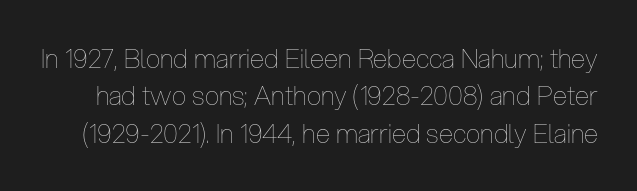
Q: Is the text bold? A: No.
Q: Is the text italic (slanted)? A: No, it is upright.
Q: Is the text underlined? A: No.
Q: Is the spacing between letters normal or unusually wide? A: Normal.
Q: Is the spacing between lines tight, normal or loose? A: Normal.
